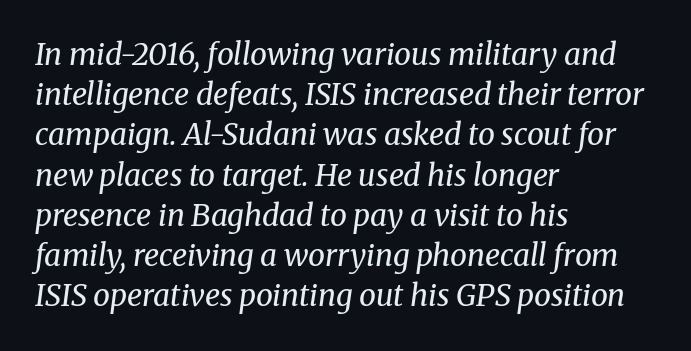
The image shows 30 px regular-weight serif type, italic (leaning right); set left-aligned, normal line spacing (1.34x), normal letter spacing, not underlined; medium stroke contrast and a medium x-height.
